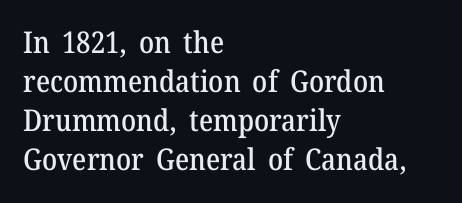
Q: Is the text italic (slanted)? A: No, it is upright.
Q: Is the typeface a serif or a sans-serif typeface? A: Serif.
Q: Is the text underlined? A: No.
Q: How is the paragraph aligned? A: Left-aligned.
Q: Is the spacing between letters normal or unusually wide? A: Normal.
Q: Is the spacing between lines tight, normal or loose? A: Normal.
Q: Width (condensed, normal, or wide)? A: Normal.
Q: Stroke contrast? A: Medium.
Q: x-height? A: Medium.
Q: Monospaced? A: No.
